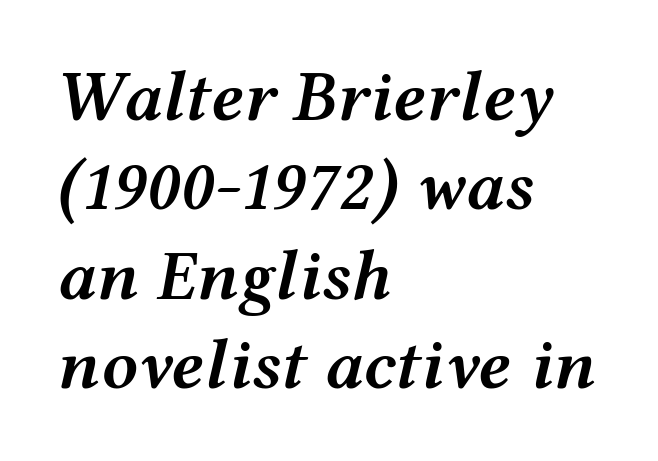
{"italic": "yes", "lean": "right", "slant_degrees": 12, "bold": "semi", "weight": "semibold", "width": "wide", "stroke_contrast": "medium", "x_height": "medium", "monospaced": "no", "underline": "no", "align": "left", "line_spacing_ratio": 1.24, "letter_spacing": "normal", "letter_spacing_em": 0.0, "glyph_px": 72}
